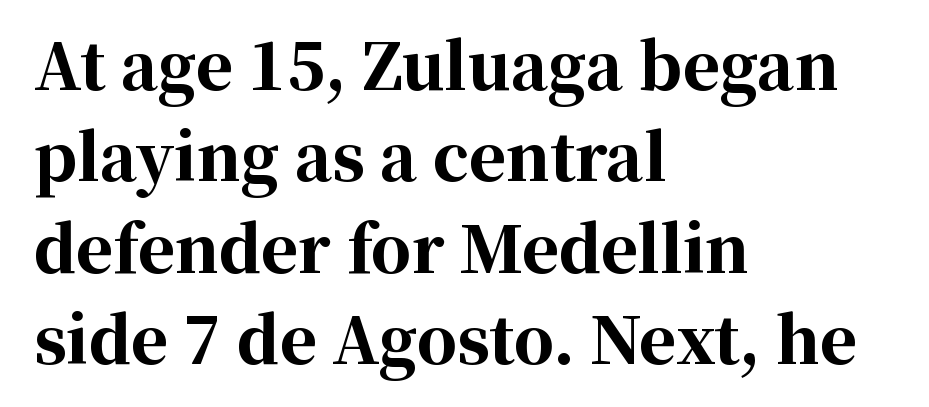
Plain, unruled lines of type. Is there much room between lines? A standard amount, neither cramped nor airy. Do the characters align in a grid? No, the font is proportional. Typographically, this falls in the serif category. The font's upright variant was chosen for this text.
